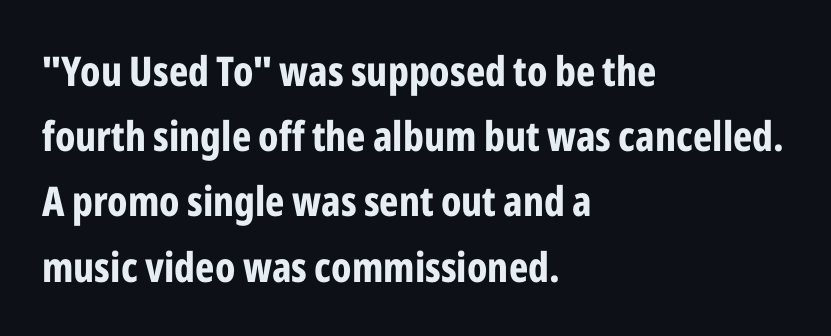
Think of a printed novel: that variable character pitch is what you see here. The rendering uses a moderate line-height, typical for paragraphs. You could call the tracking neutral — neither tight nor loose. Summary of weight: heavy, a full bold.
